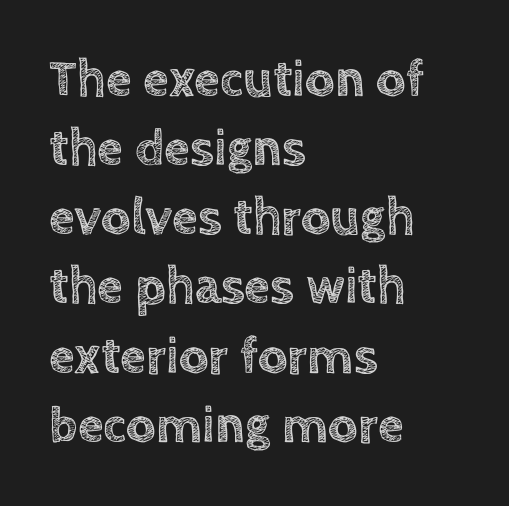
Q: Is the text italic (slanted)? A: No, it is upright.
Q: Is the text underlined? A: No.
Q: How is the paragraph aligned? A: Left-aligned.
Q: Is the spacing between letters normal or unusually wide? A: Normal.
Q: Is the spacing between lines tight, normal or loose? A: Normal.
Q: Width (condensed, normal, or wide)? A: Normal.
Q: x-height? A: Large.
Q: Monospaced? A: No.
